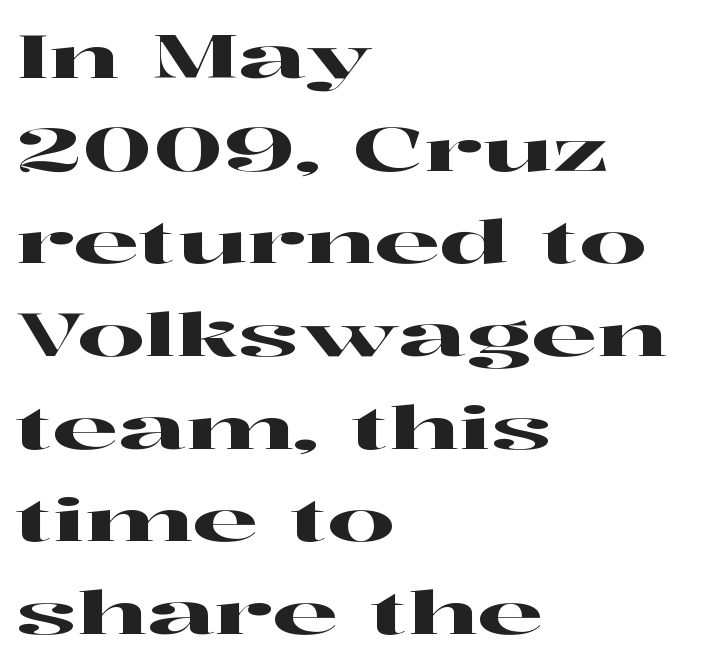
The axis of the letterforms is exactly vertical. Lines of text with bare space underneath. Proportional: the letters do not fall into vertical columns. Check where the strokes stop: tiny serifs finish them off.
